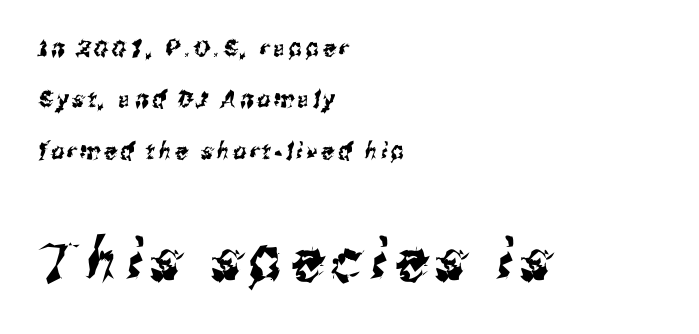
Q: Is the typeface a serif or a sans-serif typeface? A: Sans-serif.
Q: Is the text underlined? A: No.
Q: How is the paragraph aligned? A: Left-aligned.
Q: Is the spacing between lines tight, normal or loose? A: Loose.
Q: Which block of text is set in a larger size, the first (top) or the second (bottom)? A: The second (bottom) one.
Q: Width (condensed, normal, or wide)? A: Condensed.
Q: Stroke contrast? A: Medium.
Q: x-height? A: Medium.
Q: Monospaced? A: No.
